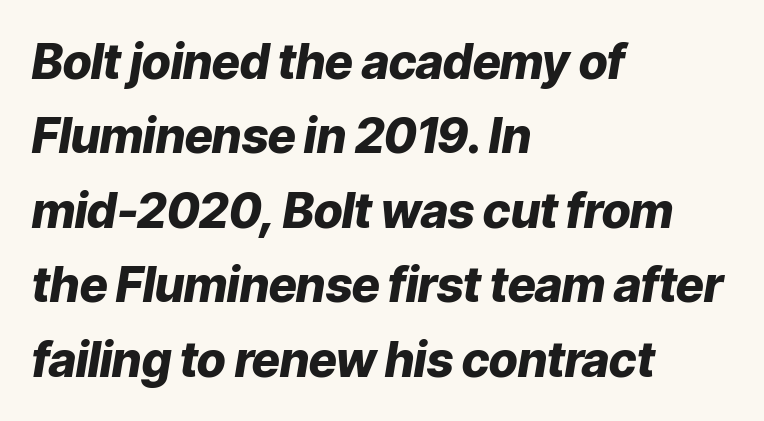
The lines in this sample share a left origin and differ only in where they stop. The face used here is proportionally spaced, like ordinary book or web type. The lettering tilts uniformly, giving the passage an italic look. Quick note: underline off. Honestly, the letter spacing is just normal — you wouldn't notice it. Every letter is thick-stroked: bold, no question.
